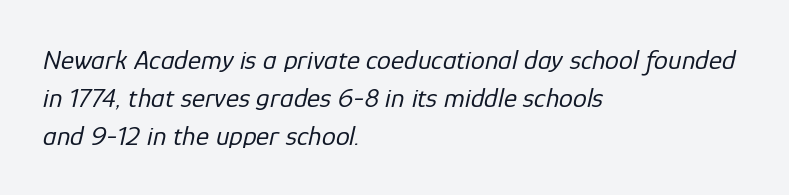
The image shows 28 px regular-weight type, italic (leaning right); set left-aligned, normal line spacing (1.35x), normal letter spacing, not underlined; low stroke contrast and a medium x-height.
